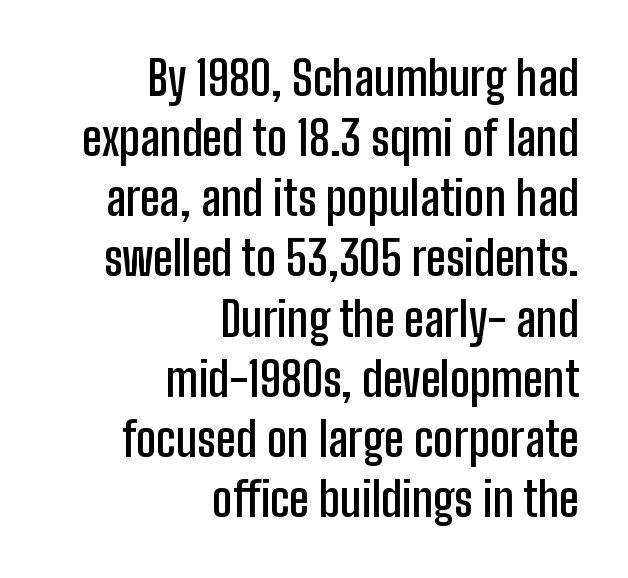
Here the designer chose a conventional face with non-uniform glyph widths. Nope, not italic — everything's standing straight. One-word summary of the alignment: right. The strip under each line holds only bare page.
